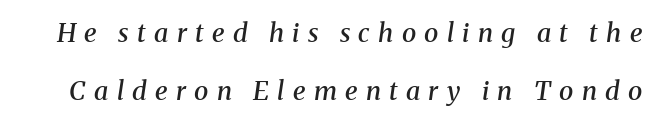
Italic: yes, the glyphs are oblique. The words here are not underlined. Quick note: interline space is abundant. Students, note that the glyphs here are deliberately spaced far apart. The sample has been set in demibold, a notch under bold.
